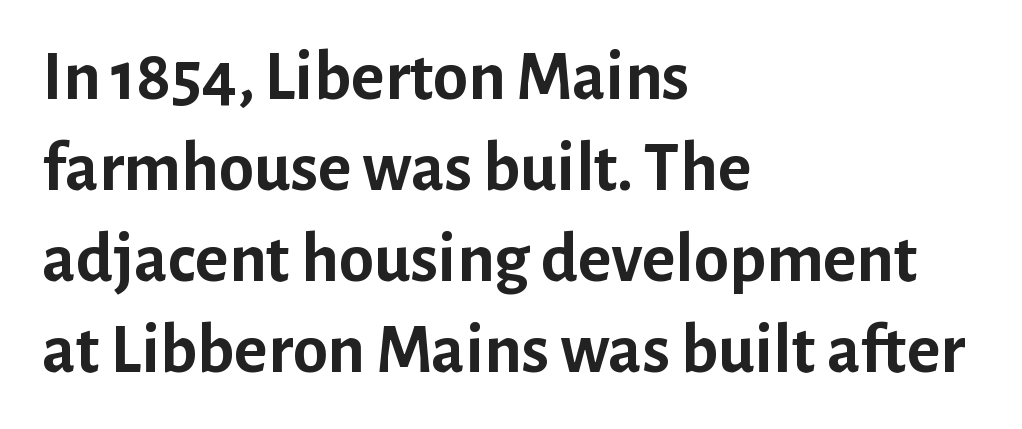
{"serif": "no", "italic": "no", "bold": "yes", "weight": "semibold", "width": "normal", "stroke_contrast": "low", "x_height": "medium", "monospaced": "no", "underline": "no", "align": "left", "line_spacing": "normal", "line_spacing_ratio": 1.28, "letter_spacing": "normal", "letter_spacing_em": 0.0, "glyph_px": 71}
